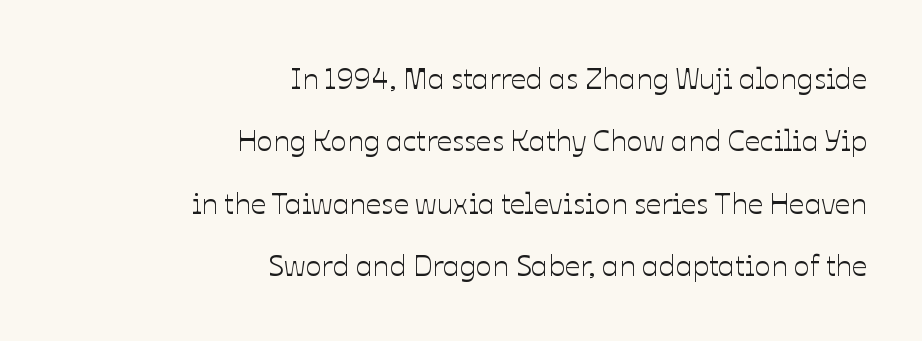
Unmarked baselines from the first word to the last. Think of a printed novel: that variable character pitch is what you see here. Summary of vertical rhythm: relaxed, with wide interline spacing. Caption: standard tracking, unaltered.
